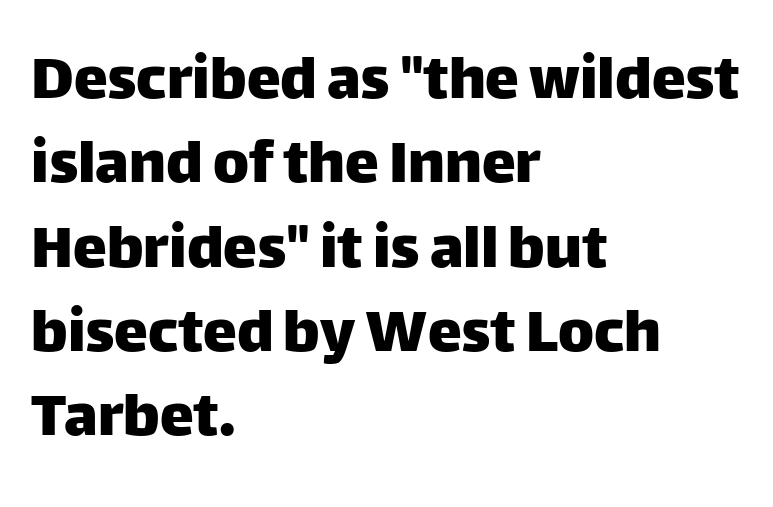
The image shows 68 px sans-serif type, upright; set left-aligned, line spacing 1.24x, normal letter spacing, not underlined; low stroke contrast and a large x-height.
